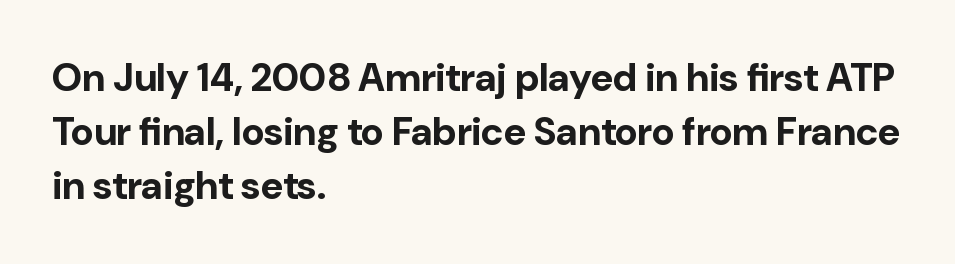
The image shows 39 px bold sans-serif type, upright; set left-aligned, normal line spacing (1.38x), normal letter spacing, not underlined; low stroke contrast and a medium x-height.
